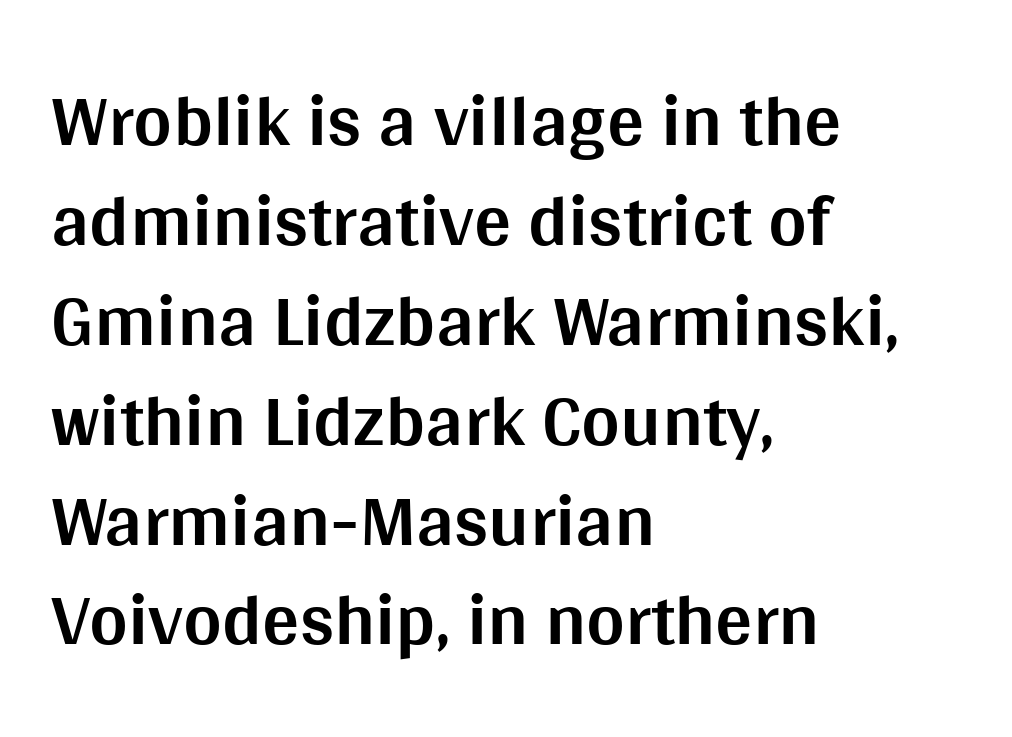
The image shows 74 px bold sans-serif type, upright; set left-aligned, normal line spacing (1.35x), normal letter spacing, not underlined; medium stroke contrast and a large x-height.
